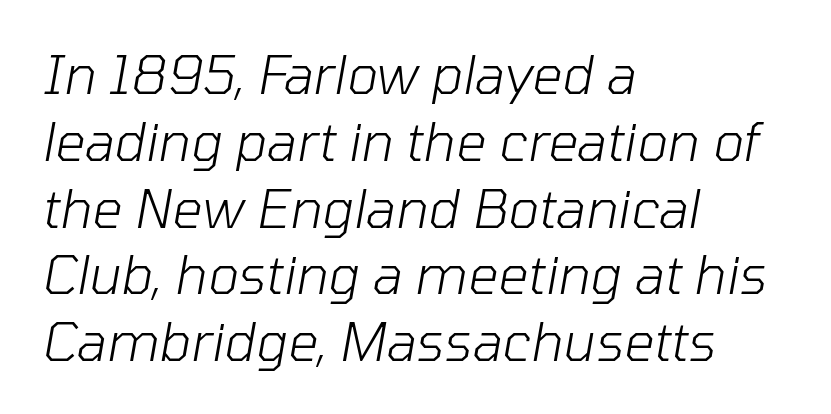
{"italic": "yes", "lean": "right", "slant_degrees": 10, "bold": "no", "weight": "light", "width": "normal", "stroke_contrast": "low", "x_height": "medium", "monospaced": "no", "underline": "no", "align": "left", "line_spacing": "normal", "line_spacing_ratio": 1.26, "letter_spacing": "normal", "letter_spacing_em": 0.0, "glyph_px": 53}
